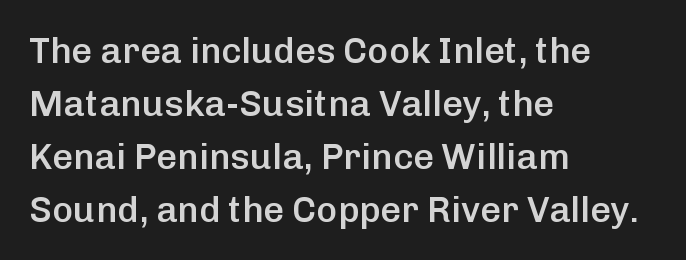
{"serif": "no", "italic": "no", "bold": "semi", "weight": "semibold", "width": "normal", "stroke_contrast": "low", "x_height": "medium", "monospaced": "no", "underline": "no", "align": "left", "line_spacing": "normal", "line_spacing_ratio": 1.47, "letter_spacing": "normal", "letter_spacing_em": 0.0, "glyph_px": 36}
